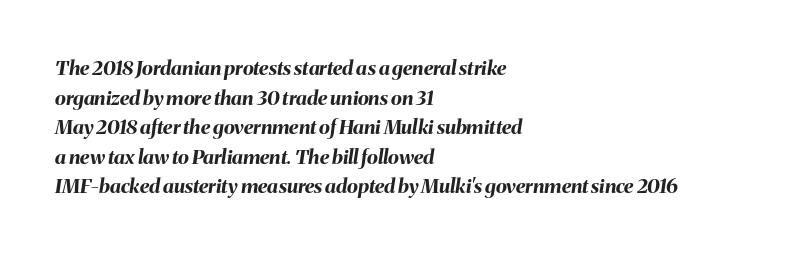
The image shows 20 px bold type, italic (leaning right); set left-aligned, normal line spacing (1.48x), normal letter spacing, not underlined.
